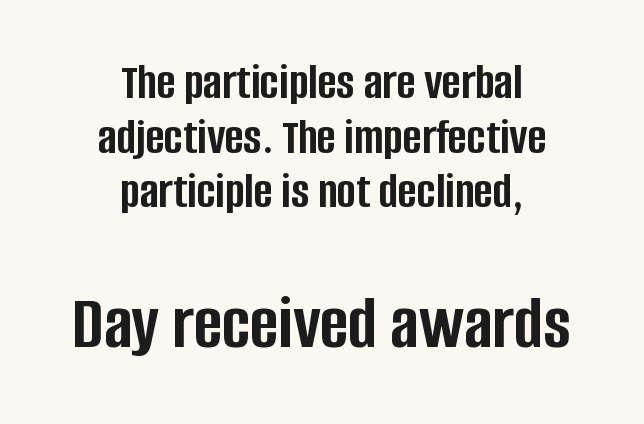
Students, note that the glyphs here touch the page at normal intervals. Each letter keeps its own natural width here, so spacing adapts to shape. This sample uses an upright cut, with every glyph sitting square on the baseline. This rendering features lettering with no underline. This sample is center-justified, so both line endings float freely.
